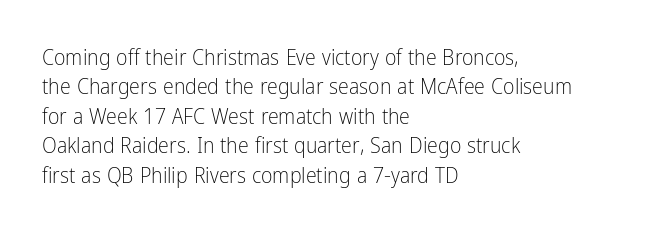
{"italic": "no", "bold": "no", "underline": "no", "align": "left", "line_spacing": "normal", "line_spacing_ratio": 1.34, "letter_spacing": "normal", "letter_spacing_em": 0.0, "glyph_px": 22}
